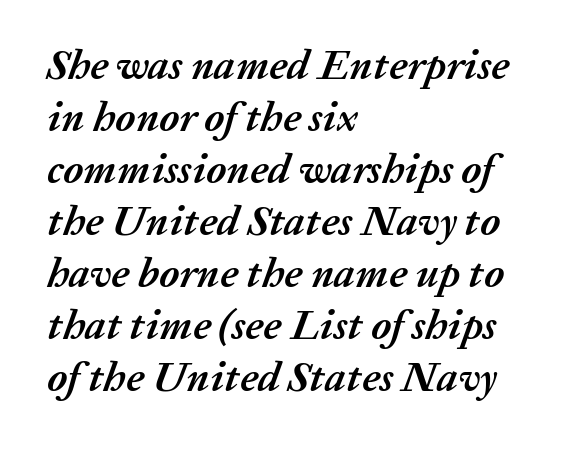
{"italic": "yes", "lean": "right", "slant_degrees": 20, "bold": "yes", "weight": "semibold", "width": "normal", "stroke_contrast": "medium", "x_height": "medium", "monospaced": "no", "underline": "no", "align": "left", "line_spacing_ratio": 1.24, "letter_spacing": "normal", "letter_spacing_em": 0.0, "glyph_px": 42}
